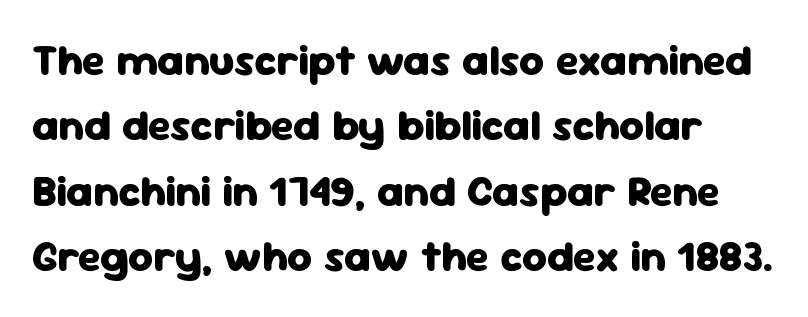
These lines sit exactly where default settings would place them. This rendering features lettering with no underline. These lines carry a lot of weight — the face is fully bold. The letters advance in unequal steps, a hallmark of proportional type. What kind of face is this? One without serifs — a sans.
